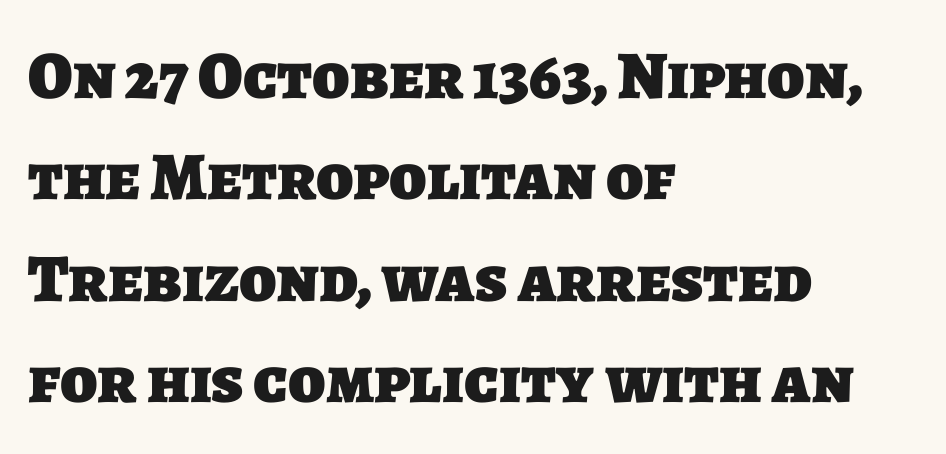
Interline gaps are of average width in this sample. Any mark beneath the type? The region is blank. Caption: multi-line text, flush left, ragged right. This rendering leaves character spacing at its baseline value.
